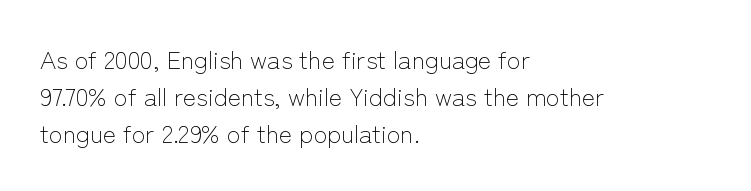
A typesetter would call this leading conventional body-copy spacing. Descender tails drop into unmarked territory. Visually the block forms a straight wall on the left and a jagged coastline on the right. Do the letters lean? They stand straight.
